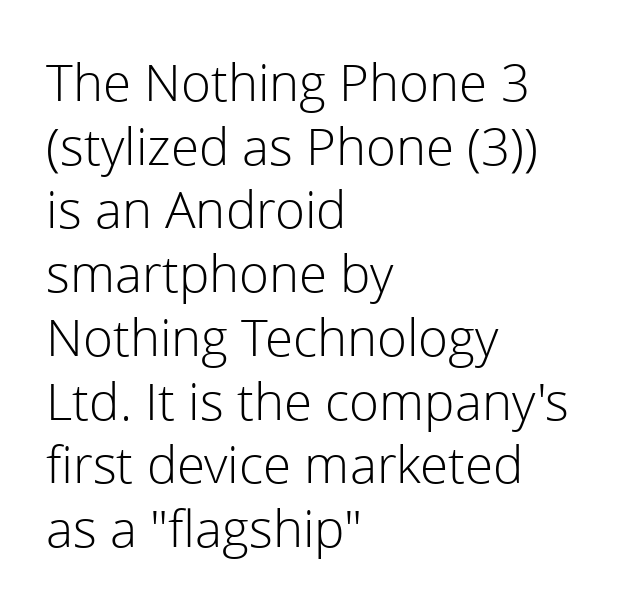
The image shows 51 px light sans-serif type, upright; set left-aligned, normal line spacing (1.25x), normal letter spacing, not underlined; a medium x-height.
